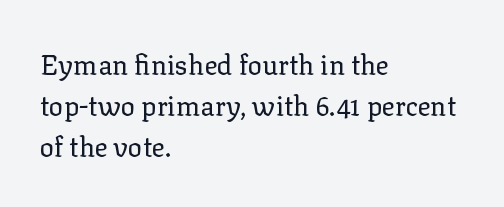
On a weight scale, this lands at 450 or below. The passage shown has conventional tracking throughout. A normal amount of white space separates one row of letters from the next. The rag falls on the right side of this text block.
